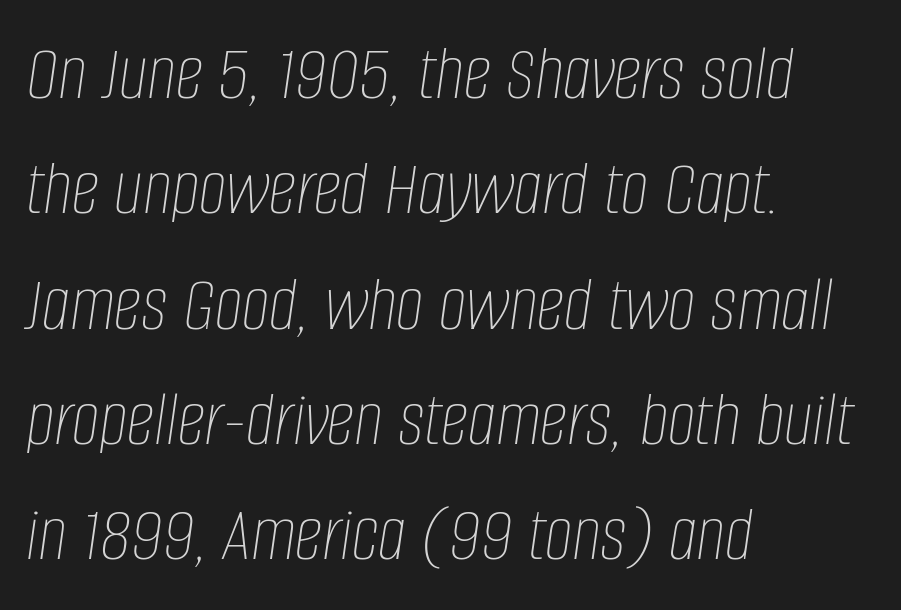
Varying glyph widths throughout — classic text-font behaviour. Weight: not bold — regular or lighter. The text carries the slant typical of an italic or oblique font. Tracking value appears to be zero — textbook default spacing.
